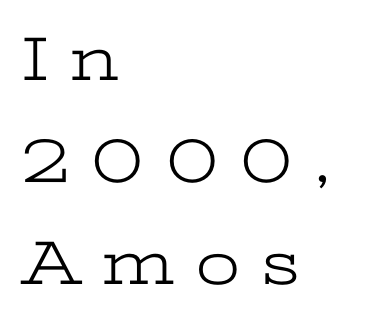
Q: Is the text bold? A: No.
Q: Is the text italic (slanted)? A: No, it is upright.
Q: Is the typeface a serif or a sans-serif typeface? A: Serif.
Q: Is the text underlined? A: No.
Q: How is the paragraph aligned? A: Left-aligned.
Q: Is the spacing between letters normal or unusually wide? A: Unusually wide.
Q: Is the spacing between lines tight, normal or loose? A: Normal.
Q: Width (condensed, normal, or wide)? A: Wide.
Q: Stroke contrast? A: Low.
Q: x-height? A: Medium.
Q: Monospaced? A: No.
